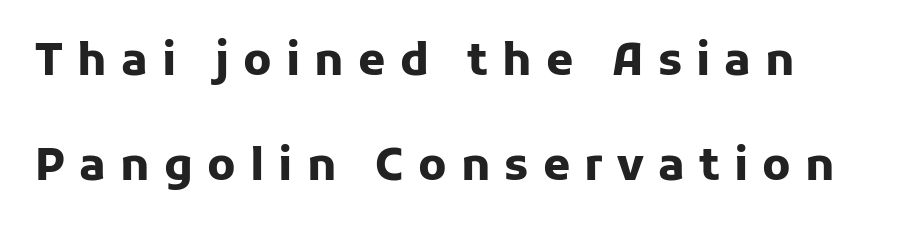
If you drew a line through each stem, it would be perfectly vertical. Loosely led — the rows are spread out. The characters look thick and weighty, a clear bold. Classification — sans serif.
